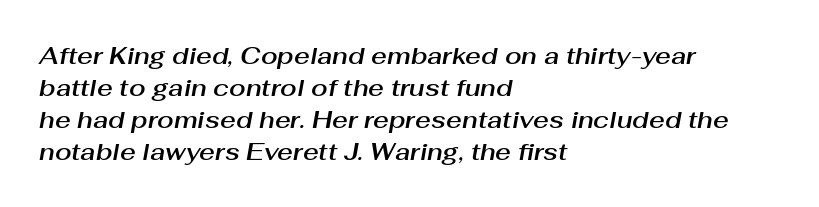
The paragraph shown leans on its left margin. Regular leading. Nobody drew a line under any word here. Observe the lean: these are italic letterforms.
